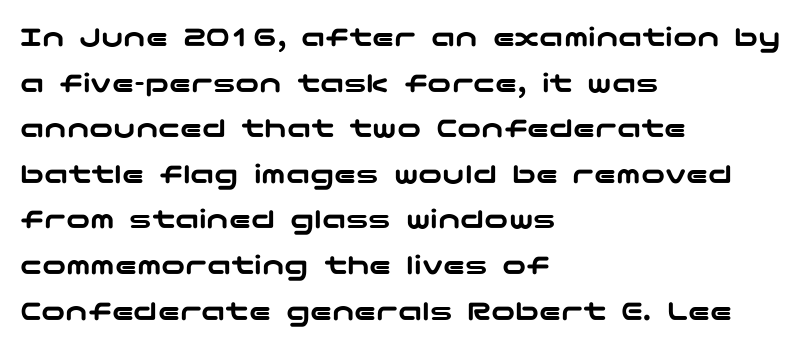
Summary of vertical rhythm: regular, with standard interline spacing. Grotesque or geometric, the face here clearly has no serifs. Is the letter spacing exaggerated? No — it looks like the ordinary default. Do the letters lean? They stand straight. Compared with a centered layout, this one pins lines to the left instead.
